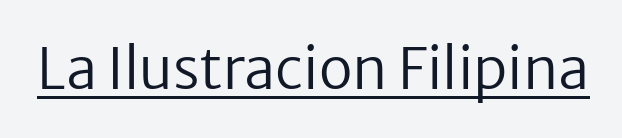
Each letter keeps its own natural width here, so spacing adapts to shape. The type family on display is of the sans-serif kind. Glyph-to-glyph distance matches everyday printed text. The font is comparable to plain body text, perhaps lighter. Characters remain perfectly vertical along every line.
